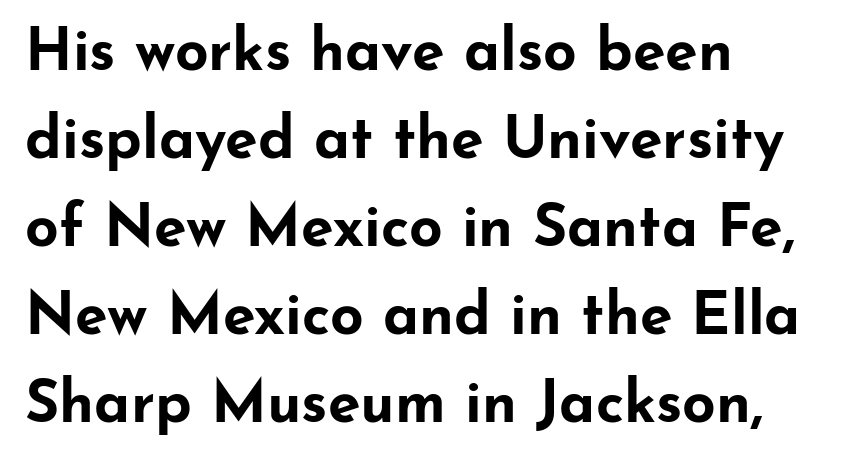
Q: Is the text bold? A: Yes.
Q: Is the text italic (slanted)? A: No, it is upright.
Q: Is the typeface a serif or a sans-serif typeface? A: Sans-serif.
Q: Is the text underlined? A: No.
Q: How is the paragraph aligned? A: Left-aligned.
Q: Is the spacing between letters normal or unusually wide? A: Normal.
Q: Is the spacing between lines tight, normal or loose? A: Normal.
Q: Width (condensed, normal, or wide)? A: Wide.
Q: Stroke contrast? A: Low.
Q: x-height? A: Small.
Q: Monospaced? A: No.
